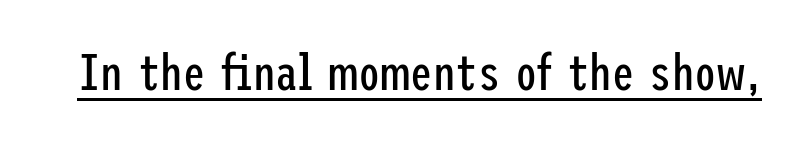
The image shows 50 px regular-weight, condensed sans-serif type, upright; set normal letter spacing, underlined; low stroke contrast and a medium x-height.
